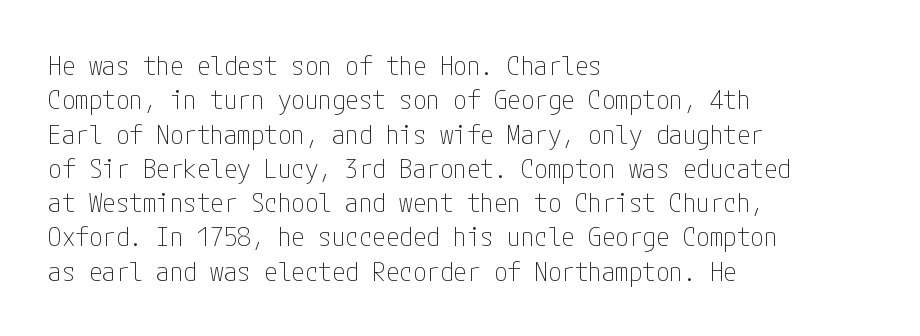
The image shows 27 px text type, upright; set left-aligned, normal line spacing (1.27x), normal letter spacing, not underlined.
